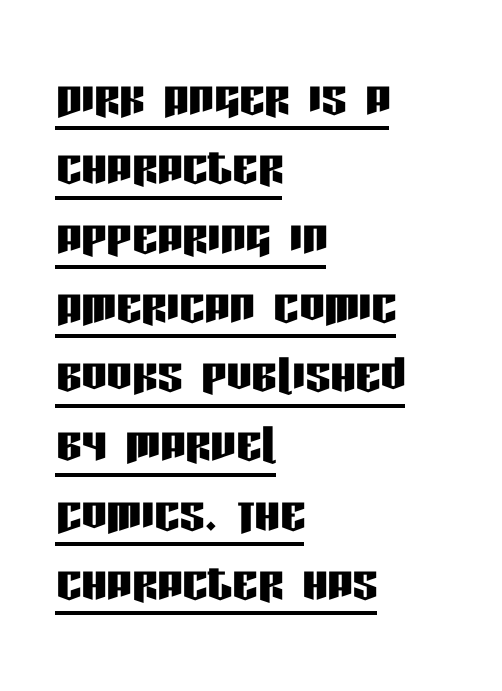
The image shows 63 px condensed sans-serif type, upright; set left-aligned, tight line spacing (1.1x), normal letter spacing, underlined; low stroke contrast and a large x-height.
